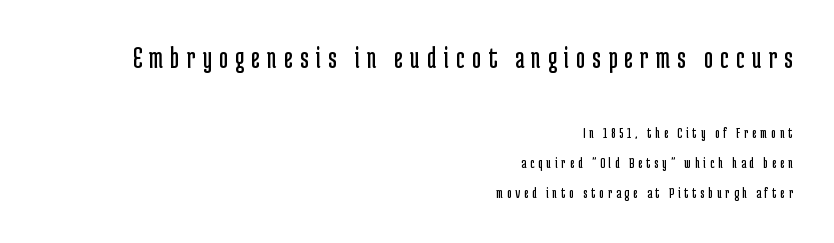
{"serif": "no", "italic": "no", "bold": "no", "weight": "regular", "width": "condensed", "stroke_contrast": "low", "x_height": "medium", "monospaced": "no", "underline": "no", "align": "right", "line_spacing_ratio": 1.88, "letter_spacing": "wide", "letter_spacing_em": 0.23, "larger_block": "first", "size_ratio": 1.94, "glyph_px": 31}
